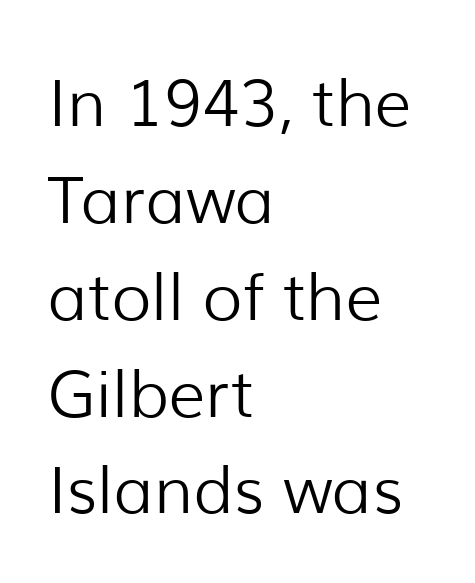
Q: Is the text bold? A: No.
Q: Is the text italic (slanted)? A: No, it is upright.
Q: Is the typeface a serif or a sans-serif typeface? A: Sans-serif.
Q: Is the text underlined? A: No.
Q: How is the paragraph aligned? A: Left-aligned.
Q: Is the spacing between letters normal or unusually wide? A: Normal.
Q: Is the spacing between lines tight, normal or loose? A: Normal.
Q: Width (condensed, normal, or wide)? A: Normal.
Q: Stroke contrast? A: Low.
Q: x-height? A: Medium.
Q: Monospaced? A: No.
